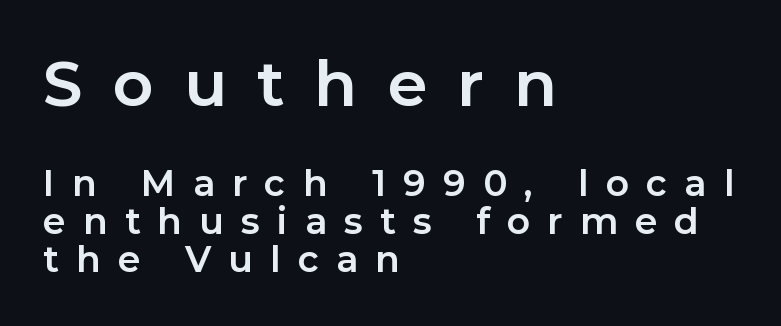
Q: Is the text bold? A: Yes.
Q: Is the text italic (slanted)? A: No, it is upright.
Q: Is the typeface a serif or a sans-serif typeface? A: Sans-serif.
Q: Is the text underlined? A: No.
Q: How is the paragraph aligned? A: Left-aligned.
Q: Is the spacing between letters normal or unusually wide? A: Unusually wide.
Q: Is the spacing between lines tight, normal or loose? A: Tight.
Q: Which block of text is set in a larger size, the first (top) or the second (bottom)? A: The first (top) one.
Q: Width (condensed, normal, or wide)? A: Normal.
Q: Stroke contrast? A: Low.
Q: x-height? A: Medium.
Q: Monospaced? A: No.
